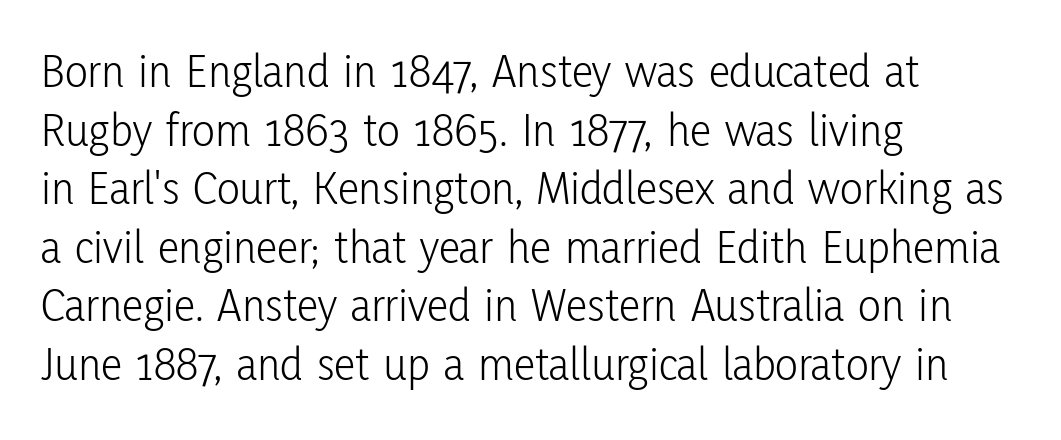
The image shows 48 px light, condensed sans-serif type, upright; set left-aligned, line spacing 1.22x, normal letter spacing, not underlined; low stroke contrast and a medium x-height.
